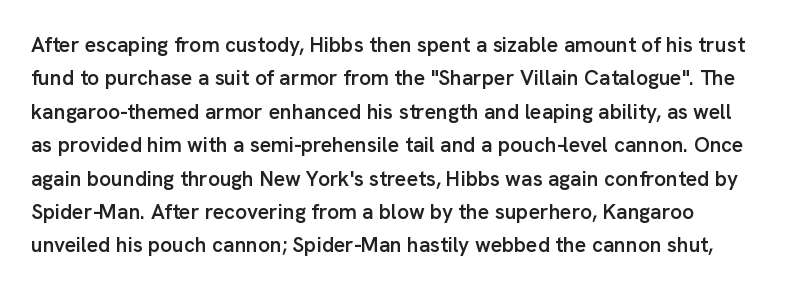
No extra tracking has been applied to these lines. Tall strokes in this sample are plumb rather than angled. A bit beefed up — I'd call it semibold rather than bold. Notice how descenders clear the ascenders below comfortably — that's standard leading. Only glyphs here, with clear space below each row.
